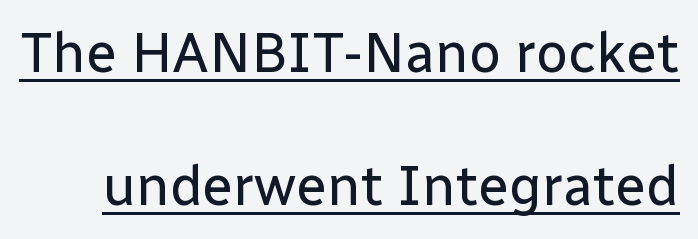
Here the designer chose a conventional face with non-uniform glyph widths. The axis of the letterforms is exactly vertical. Weight class: somewhere from thin through regular. The face used here appears with an underline applied. Grotesque or geometric, the face here clearly has no serifs. There is no visible air inserted between adjacent glyphs.
